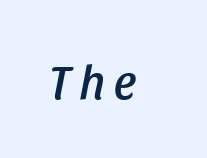
Q: Is the text italic (slanted)? A: Yes, it leans right by about 11 degrees.
Q: Is the text underlined? A: No.
Q: Is the spacing between letters normal or unusually wide? A: Unusually wide.
Q: Width (condensed, normal, or wide)? A: Condensed.
Q: Stroke contrast? A: Low.
Q: x-height? A: Large.
Q: Monospaced? A: No.
